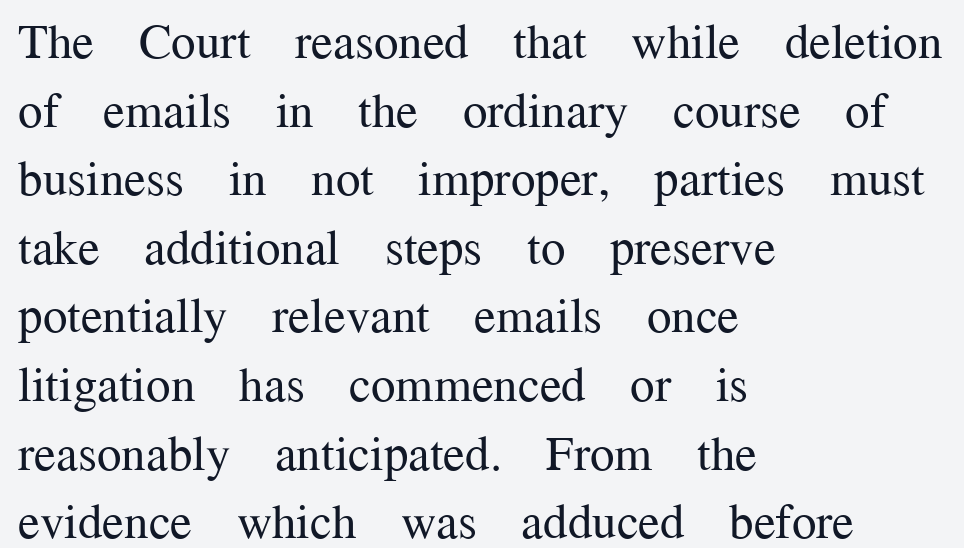
These lines sit exactly where default settings would place them. Spacing verdict: proportional, widths tailored to each character. The zone under the glyphs is completely vacant. In terms of letterform style, serifs are clearly present.
